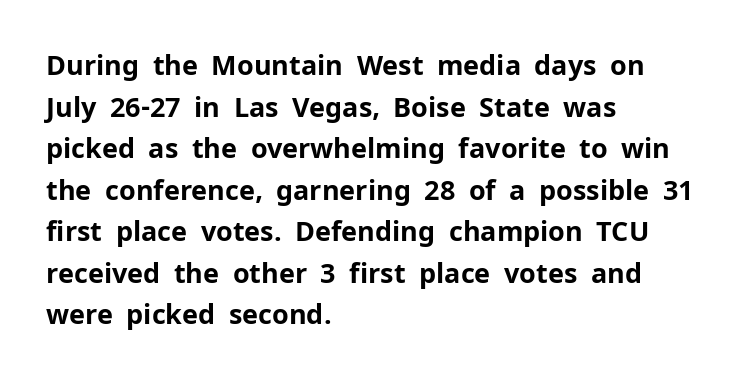
{"italic": "no", "bold": "yes", "underline": "no", "align": "left", "line_spacing": "normal", "line_spacing_ratio": 1.54, "letter_spacing": "normal", "letter_spacing_em": 0.0, "glyph_px": 27}
